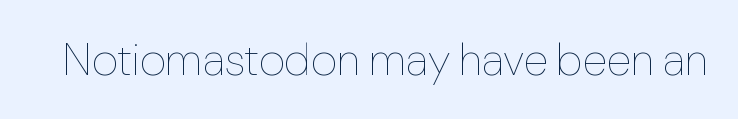
Q: Is the text bold? A: No.
Q: Is the text italic (slanted)? A: No, it is upright.
Q: Is the text underlined? A: No.
Q: Is the spacing between letters normal or unusually wide? A: Normal.
Q: Width (condensed, normal, or wide)? A: Normal.
Q: Stroke contrast? A: Low.
Q: x-height? A: Medium.
Q: Monospaced? A: No.
